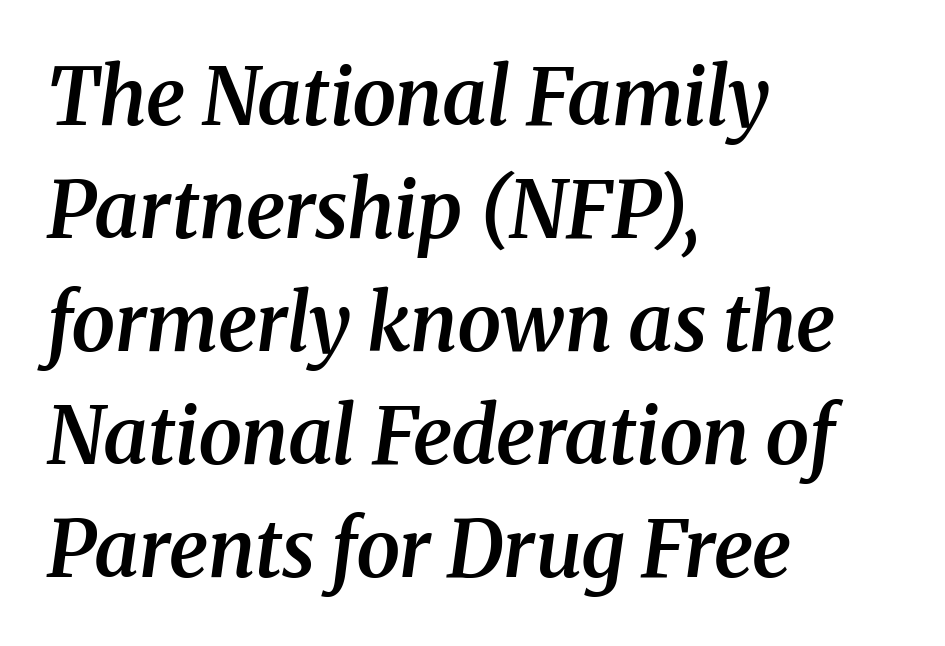
{"serif": "yes", "italic": "yes", "lean": "right", "slant_degrees": 8, "bold": "semi", "weight": "semibold", "width": "normal", "stroke_contrast": "medium", "x_height": "medium", "monospaced": "no", "underline": "no", "align": "left", "line_spacing": "normal", "line_spacing_ratio": 1.43, "letter_spacing": "normal", "letter_spacing_em": 0.0, "glyph_px": 79}
